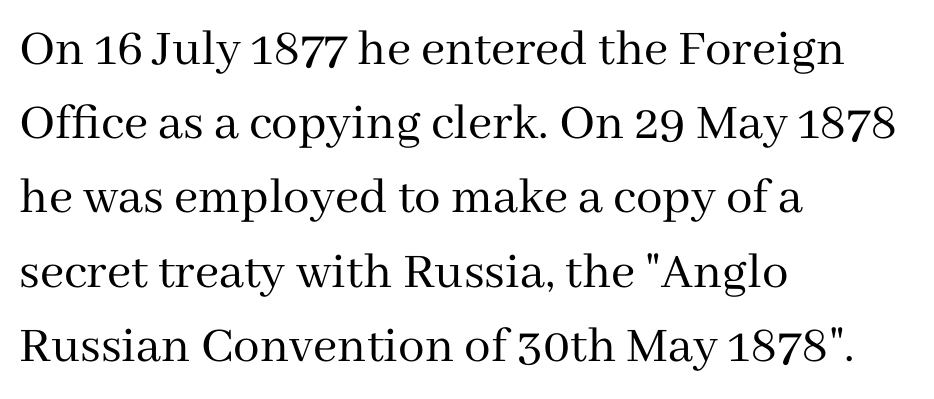
The typography opts for an upright posture over an oblique one. What's the leading like? Ordinary, nothing unusual. The zone under the glyphs is completely vacant. Small tapered or slab feet sit at the stroke ends, so this counts as serif.
